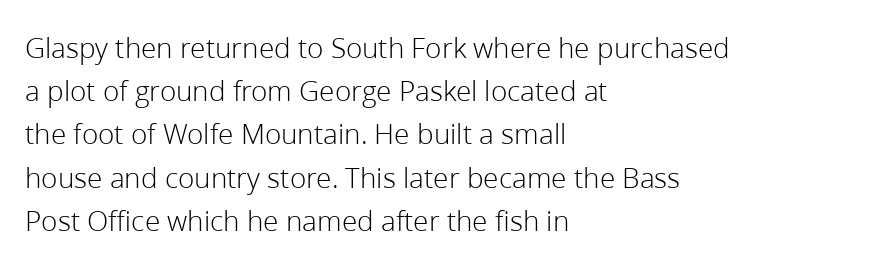
The image shows 30 px light sans-serif type, upright; set left-aligned, normal line spacing (1.44x), normal letter spacing, not underlined; low stroke contrast and a medium x-height.
